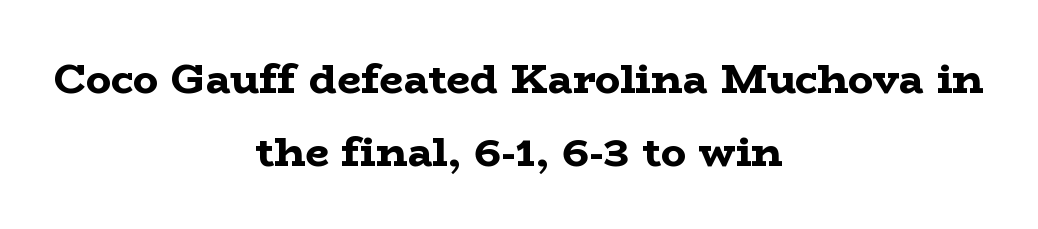
The baseline area is clear. You can tell it's not italic because the verticals are truly vertical. Looks like regular typesetting: each glyph gets only the width it needs. Casual observation: everything's sitting right in the middle.
